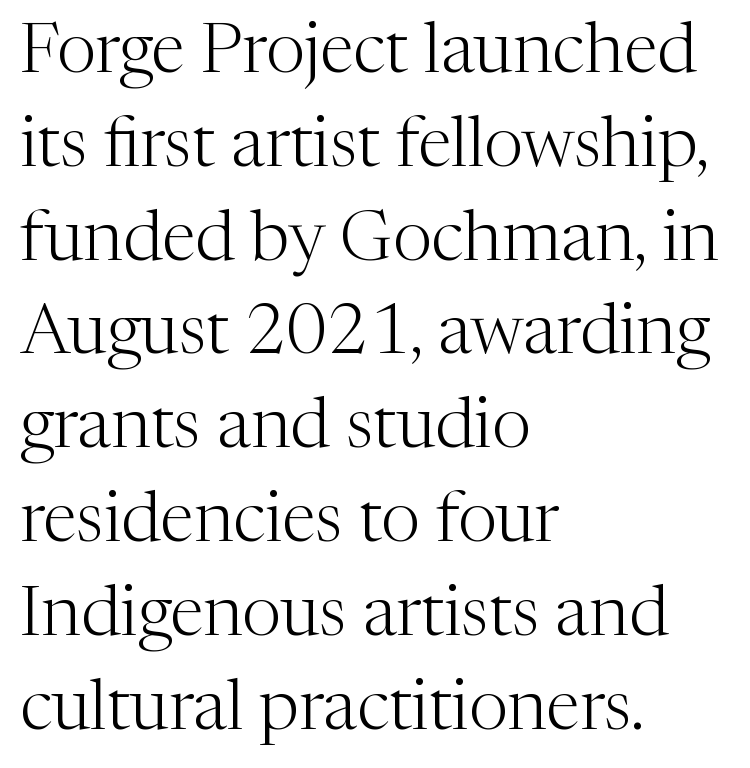
Think of a printed novel: that variable character pitch is what you see here. Leftover space on each line is placed entirely after the last word. Classification — serif. The weight would be labelled regular, book, light, or lighter still.
